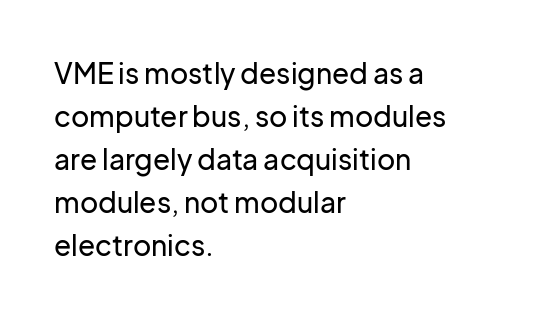
{"serif": "no", "italic": "no", "width": "normal", "stroke_contrast": "low", "x_height": "medium", "monospaced": "no", "underline": "no", "align": "left", "line_spacing": "normal", "line_spacing_ratio": 1.54, "letter_spacing": "normal", "letter_spacing_em": 0.0, "glyph_px": 28}
